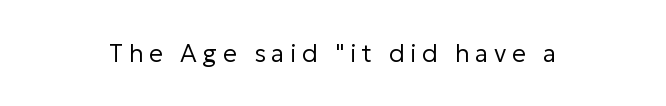
Caption: face not bold, strokes unweighted. Posture: vertical. The letters are spread apart with noticeably loose tracking. The baseline area is clear.
